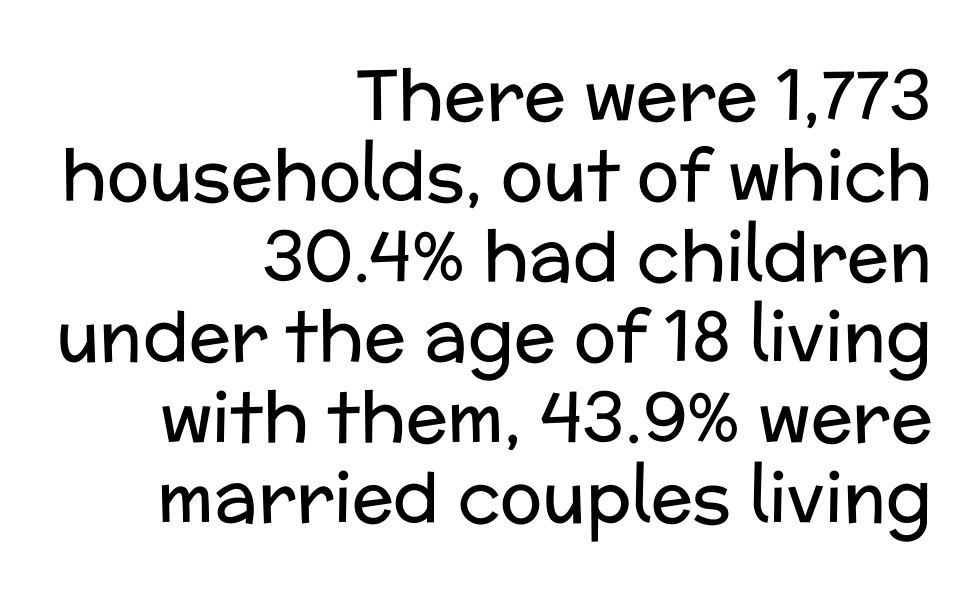
Varying glyph widths throughout — classic text-font behaviour. Words float on clear page, feet unadorned. The rendering anchors every line to the right-hand side. Vertical stems look standard width or narrower in stroke.
